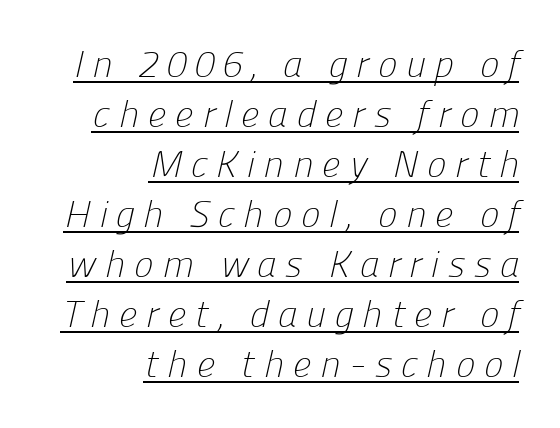
The image shows 37 px light sans-serif type; set right-aligned, normal line spacing (1.35x), unusually wide letter spacing (+0.23 em), underlined; low stroke contrast and a medium x-height.
